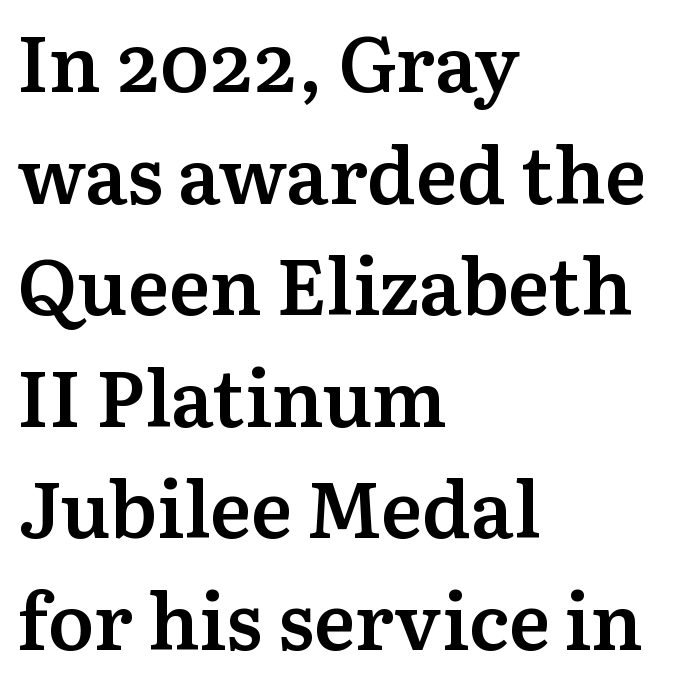
Q: Is the text bold? A: Semi-bold.
Q: Is the text italic (slanted)? A: No, it is upright.
Q: Is the typeface a serif or a sans-serif typeface? A: Serif.
Q: Is the text underlined? A: No.
Q: How is the paragraph aligned? A: Left-aligned.
Q: Is the spacing between letters normal or unusually wide? A: Normal.
Q: Is the spacing between lines tight, normal or loose? A: Normal.
Q: Width (condensed, normal, or wide)? A: Normal.
Q: Stroke contrast? A: Medium.
Q: x-height? A: Medium.
Q: Monospaced? A: No.
